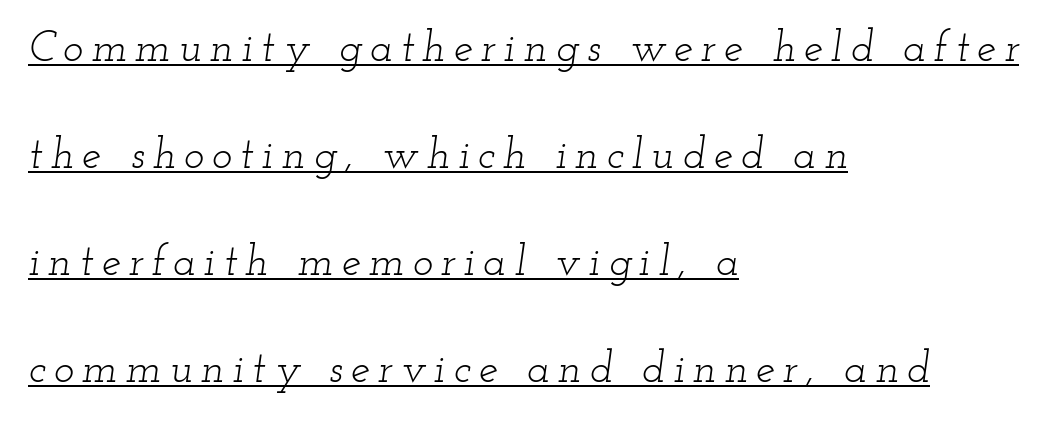
The image shows 43 px light, wide serif type, italic (leaning right); set left-aligned, loose line spacing (2.49x), underlined; low stroke contrast and a small x-height.
